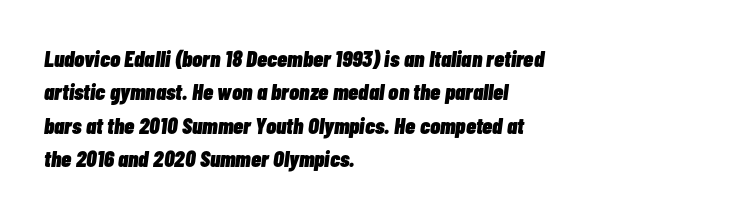
Q: Is the text bold? A: Yes.
Q: Is the text italic (slanted)? A: Yes, it leans right by about 7 degrees.
Q: Is the text underlined? A: No.
Q: How is the paragraph aligned? A: Left-aligned.
Q: Is the spacing between letters normal or unusually wide? A: Normal.
Q: Is the spacing between lines tight, normal or loose? A: Normal.
